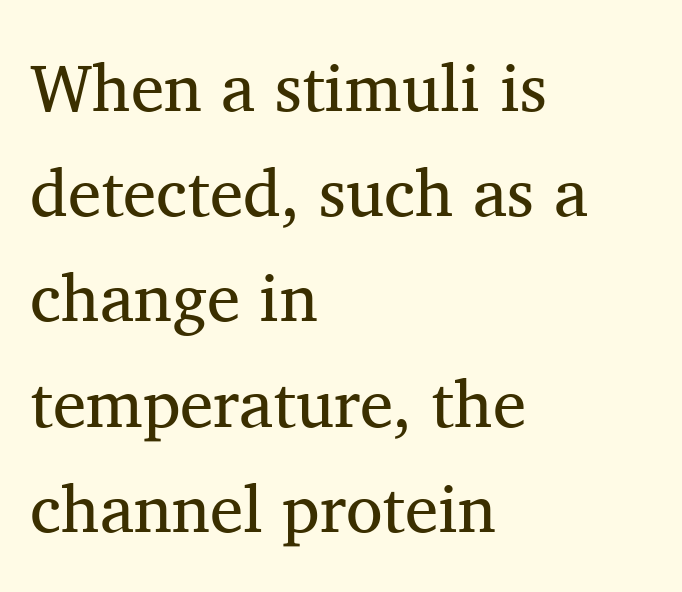
{"serif": "yes", "italic": "no", "bold": "no", "weight": "regular", "width": "normal", "stroke_contrast": "medium", "x_height": "medium", "monospaced": "no", "underline": "no", "align": "left", "line_spacing": "normal", "line_spacing_ratio": 1.57, "letter_spacing": "normal", "letter_spacing_em": 0.0, "glyph_px": 67}
